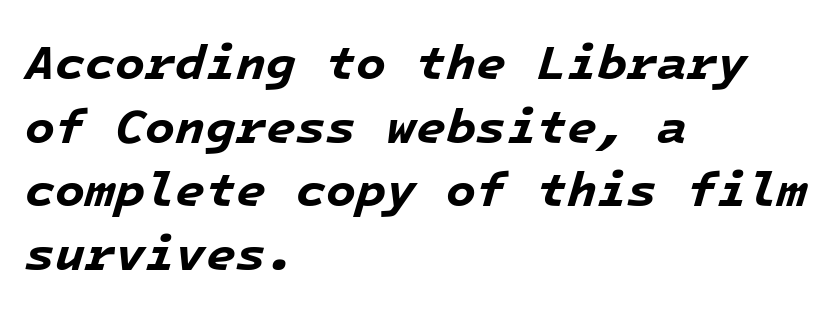
The image shows 49 px bold type, italic (leaning right), monospaced; set left-aligned, normal line spacing (1.3x), normal letter spacing, not underlined; low stroke contrast and a medium x-height.
